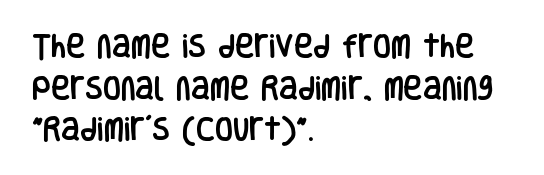
The glyphs are unaccompanied by any horizontal stroke below them. Nope, not italic — everything's standing straight. This sample keeps an unexceptional amount of space between lines. The lines are quadded left. Characters follow at the spacing the type designer built in.
